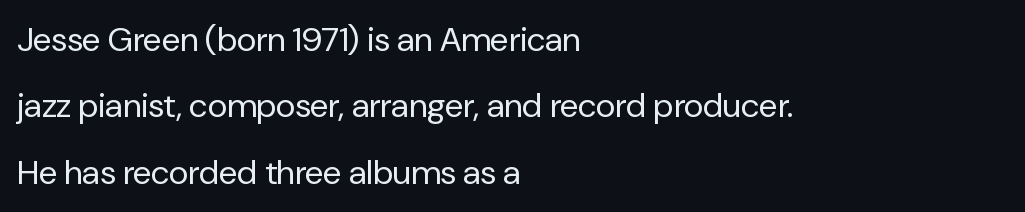
Quick note: not italic, upright. Type style note: lacks serifs. The passage shown stacks its lines with a broad gap. This reads as an unemphasized weight, regular at the heaviest. Words float on clear page, feet unadorned.
